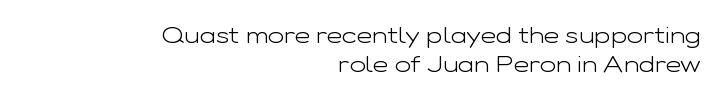
Q: Is the text bold? A: No.
Q: Is the text italic (slanted)? A: No, it is upright.
Q: Is the text underlined? A: No.
Q: How is the paragraph aligned? A: Right-aligned.
Q: Is the spacing between letters normal or unusually wide? A: Normal.
